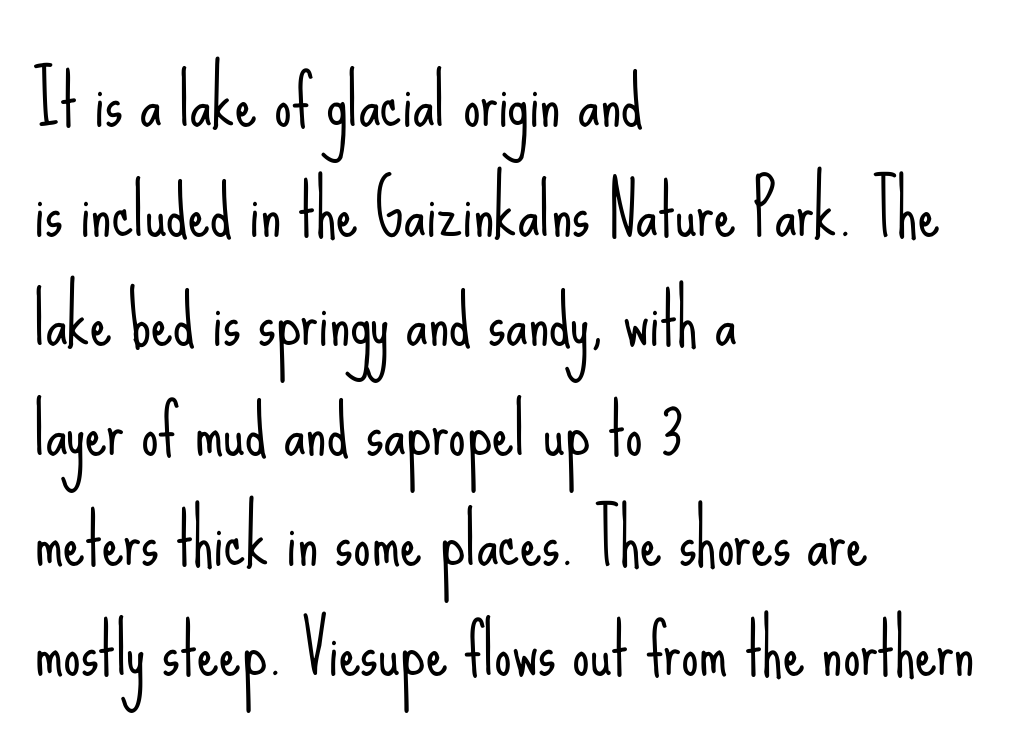
Visually the block forms a straight wall on the left and a jagged coastline on the right. There is no visible air inserted between adjacent glyphs. Underline: absent. The letters carry no serifs — their stems end cleanly without finishing strokes.
